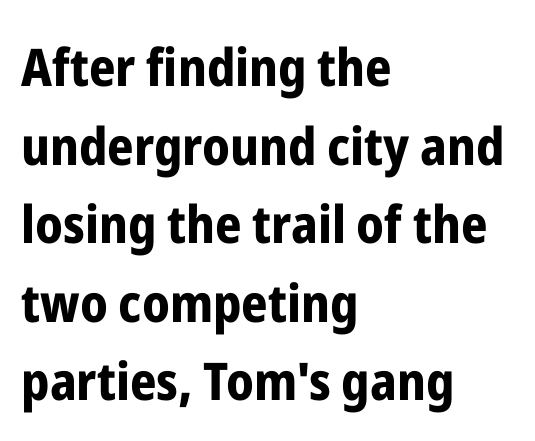
{"serif": "no", "italic": "no", "bold": "yes", "weight": "bold", "width": "condensed", "stroke_contrast": "low", "x_height": "medium", "monospaced": "no", "underline": "no", "align": "left", "line_spacing": "normal", "line_spacing_ratio": 1.51, "letter_spacing": "normal", "letter_spacing_em": 0.0, "glyph_px": 52}
